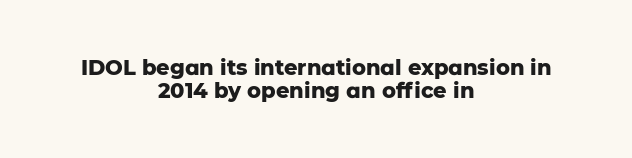
{"italic": "no", "bold": "yes", "underline": "no", "align": "center", "line_spacing": "tight", "line_spacing_ratio": 1.09, "letter_spacing": "normal", "letter_spacing_em": 0.0, "glyph_px": 21}
